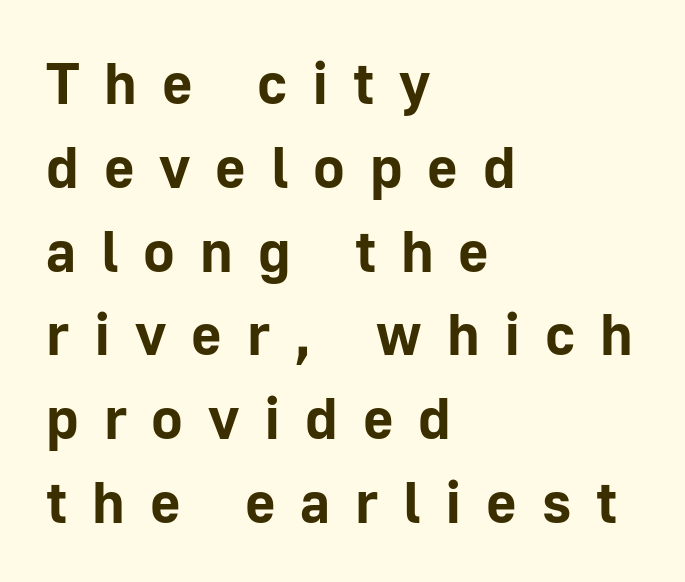
Q: Is the text bold? A: Yes.
Q: Is the text italic (slanted)? A: No, it is upright.
Q: Is the typeface a serif or a sans-serif typeface? A: Sans-serif.
Q: Is the text underlined? A: No.
Q: How is the paragraph aligned? A: Left-aligned.
Q: Is the spacing between letters normal or unusually wide? A: Unusually wide.
Q: Is the spacing between lines tight, normal or loose? A: Normal.
Q: Width (condensed, normal, or wide)? A: Normal.
Q: Stroke contrast? A: Low.
Q: x-height? A: Medium.
Q: Monospaced? A: No.
